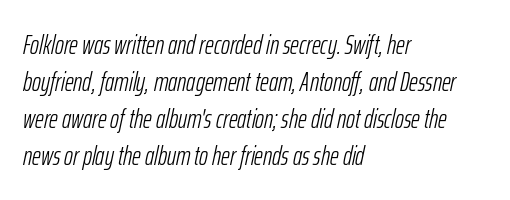
The image shows 27 px text type, italic (leaning right); set left-aligned, normal line spacing (1.37x), normal letter spacing, not underlined.
